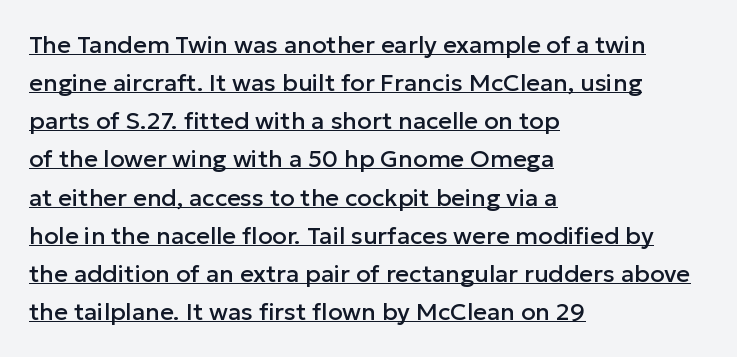
The type sits square on the baseline with zero lean. Teacher's note: observe the even left margin — that is flush-left alignment. A rule runs beneath these lines of type. Here the glyphs are tracked normally, forming tight word shapes.
